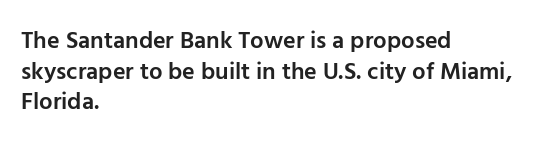
{"italic": "no", "bold": "semi", "underline": "no", "align": "left", "line_spacing": "normal", "line_spacing_ratio": 1.28, "letter_spacing": "normal", "letter_spacing_em": 0.0, "glyph_px": 24}
